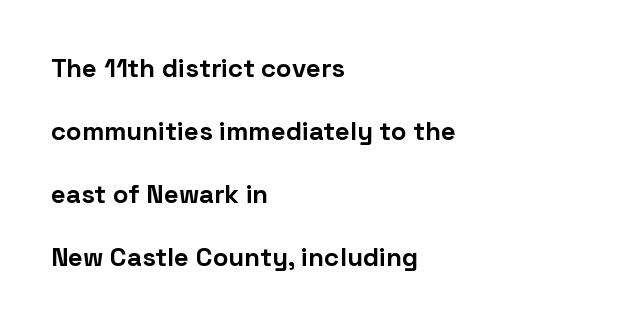
A typesetter would mark this as roman, not italic. What stands out about the letter spacing? Nothing — it is the standard amount. Is the block centered? No — it sits flush against the left margin. Only glyphs here, with clear space below each row. Whoever set this chose breathing room over compactness in the vertical rhythm. Notice how thick the strokes are: this is what a full bold looks like.
